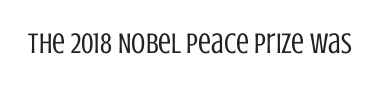
The image shows 29 px regular-weight, condensed sans-serif type, upright; set normal letter spacing, not underlined; low stroke contrast and a large x-height.
